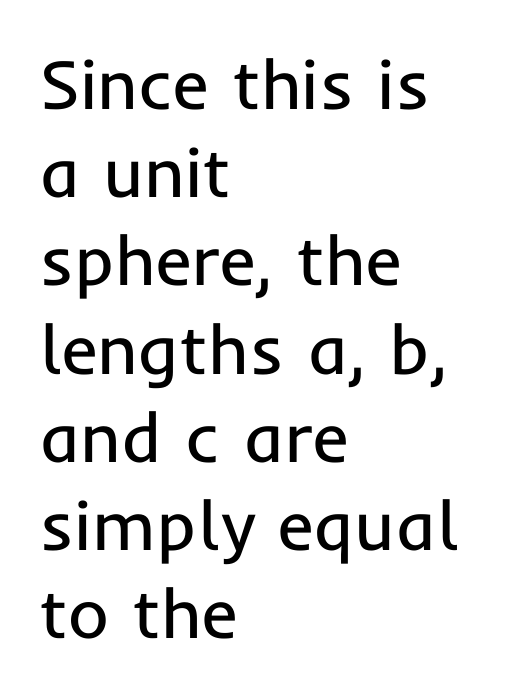
Horizontal alignment here is leftward, the default for most running prose. Has an underline been added? It has not. Proportional: the letters do not fall into vertical columns. Quick note: not italic, upright. These lines are composed in type without serifs. Reading down the column, the eye jumps a familiar distance to each next line.
